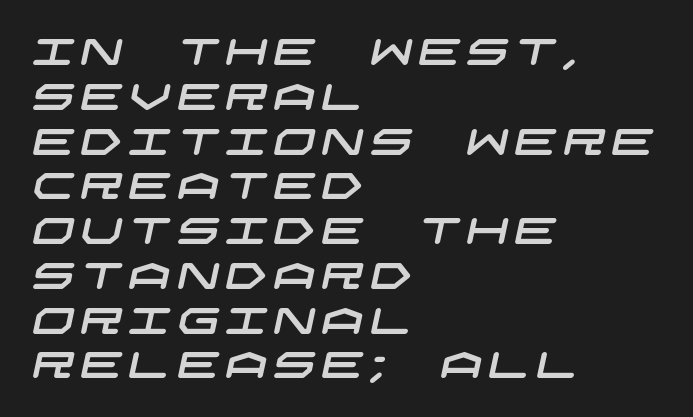
The image shows 37 px wide sans-serif type; set left-aligned, line spacing 1.21x, not underlined; low stroke contrast and a large x-height.
